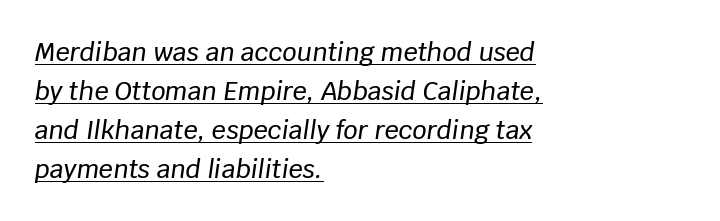
{"italic": "yes", "lean": "right", "slant_degrees": 8, "underline": "yes", "align": "left", "line_spacing": "normal", "line_spacing_ratio": 1.56, "letter_spacing": "normal", "letter_spacing_em": 0.0, "glyph_px": 25}
